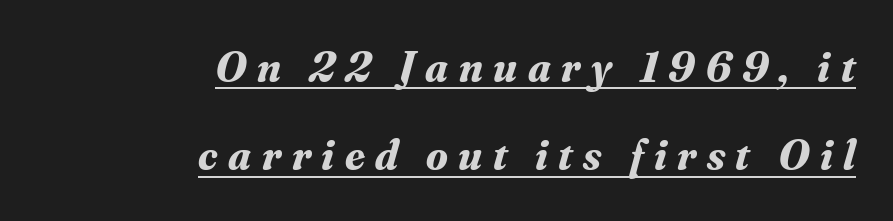
These lines are rendered in a variable-pitch font. The lines are quadded right. Interline gaps are noticeably wide in this sample. Does a line run under the words? Yes, clearly. The designer went with a serif here, giving each stem small feet. Here the glyphs are tracked loosely, breaking word shapes into spaced letters.
